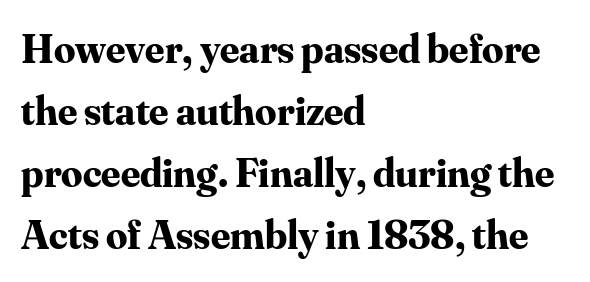
These lines were composed using upright roman letters. The lines in this sample share a left origin and differ only in where they stop. The block of text has a typical density, with ordinary space between rows. The rendering shows small feet on the letterforms — a serif design. Pretty heavy lettering here — definitely bold.
